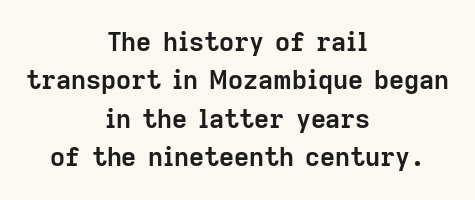
The image shows 26 px bold type, upright; set centered, normal line spacing (1.48x), normal letter spacing, not underlined.
